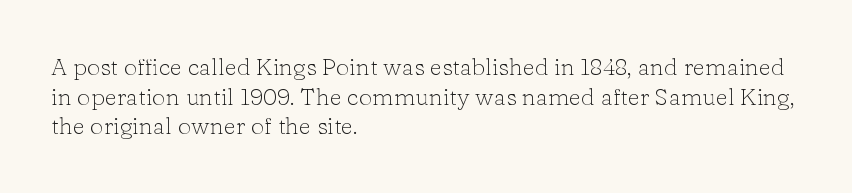
Words appear dense and cohesive because spacing is normal. Stem width sits at or under what a default text font uses. Honestly, there is no underline to notice here at all. The lettering stays uniformly vertical, giving the passage a roman look.
